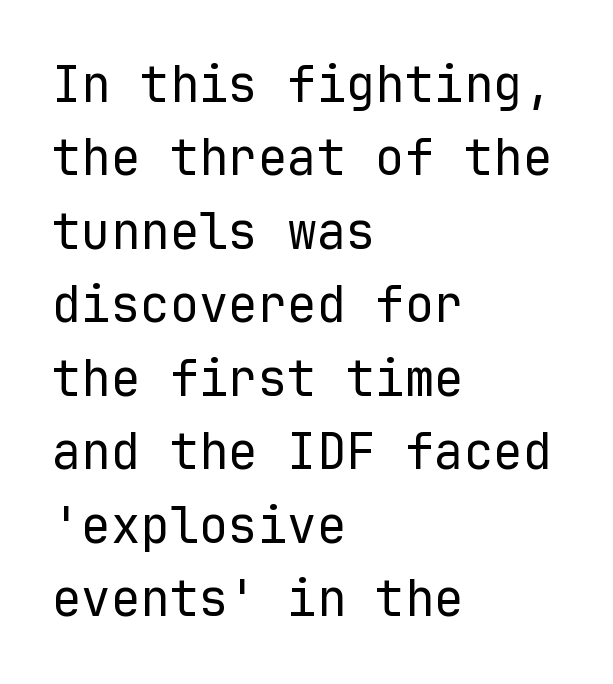
{"serif": "no", "italic": "no", "bold": "no", "weight": "regular", "width": "normal", "stroke_contrast": "low", "x_height": "medium", "monospaced": "yes", "underline": "no", "align": "left", "line_spacing": "normal", "line_spacing_ratio": 1.5, "letter_spacing": "normal", "letter_spacing_em": 0.0, "glyph_px": 49}
